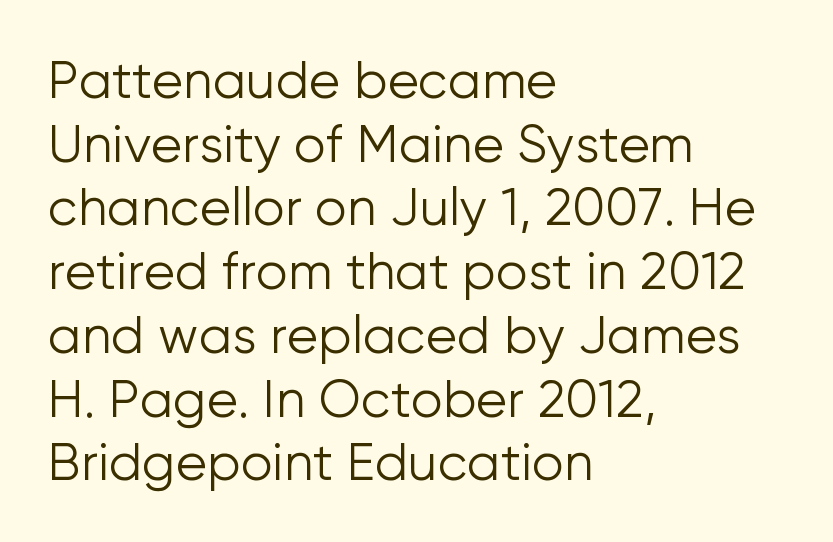
The image shows 51 px light sans-serif type, upright; set left-aligned, normal line spacing (1.25x), normal letter spacing, not underlined; low stroke contrast and a medium x-height.
